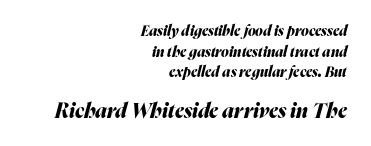
Q: Is the text bold? A: Yes.
Q: Is the text italic (slanted)? A: Yes, it leans right by about 16 degrees.
Q: Is the text underlined? A: No.
Q: How is the paragraph aligned? A: Right-aligned.
Q: Is the spacing between letters normal or unusually wide? A: Normal.
Q: Is the spacing between lines tight, normal or loose? A: Normal.
Q: Which block of text is set in a larger size, the first (top) or the second (bottom)? A: The second (bottom) one.
